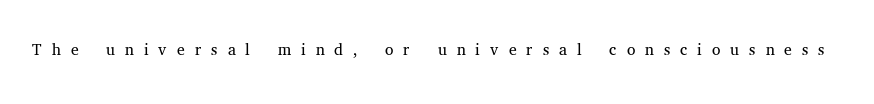
Q: Is the text bold? A: No.
Q: Is the text italic (slanted)? A: No, it is upright.
Q: Is the text underlined? A: No.
Q: Is the spacing between letters normal or unusually wide? A: Unusually wide.
